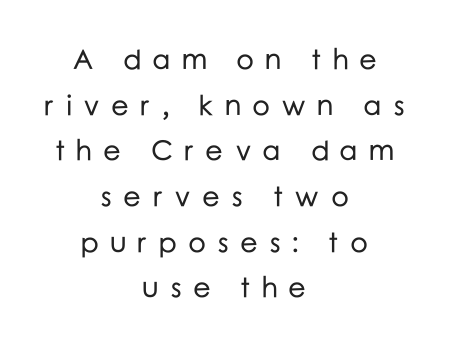
{"serif": "no", "italic": "no", "width": "normal", "stroke_contrast": "low", "x_height": "medium", "monospaced": "no", "underline": "no", "align": "center", "line_spacing": "normal", "line_spacing_ratio": 1.63, "letter_spacing": "wide", "letter_spacing_em": 0.39, "glyph_px": 28}
